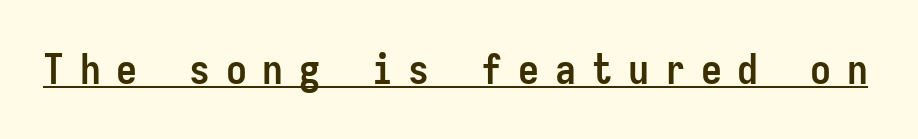
The image shows 42 px semibold, condensed sans-serif type, upright, monospaced; set unusually wide letter spacing (+0.37 em), underlined; low stroke contrast and a medium x-height.
